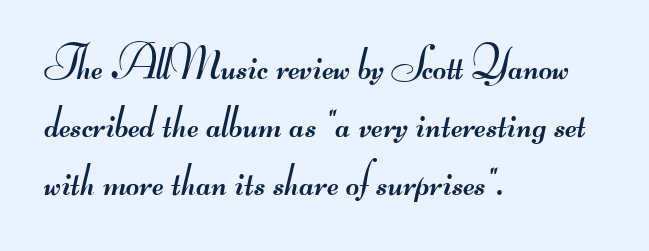
The type family on display is of the sans-serif kind. Horizontally, the lines are justified to the leading edge only. The words here are not underlined. Weight: in the light-to-regular range.
